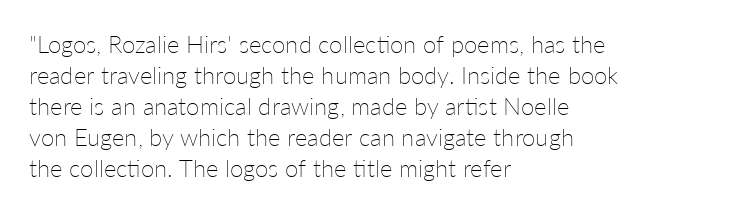
{"italic": "no", "bold": "no", "underline": "no", "align": "left", "line_spacing": "normal", "line_spacing_ratio": 1.29, "letter_spacing": "normal", "letter_spacing_em": 0.0, "glyph_px": 24}
